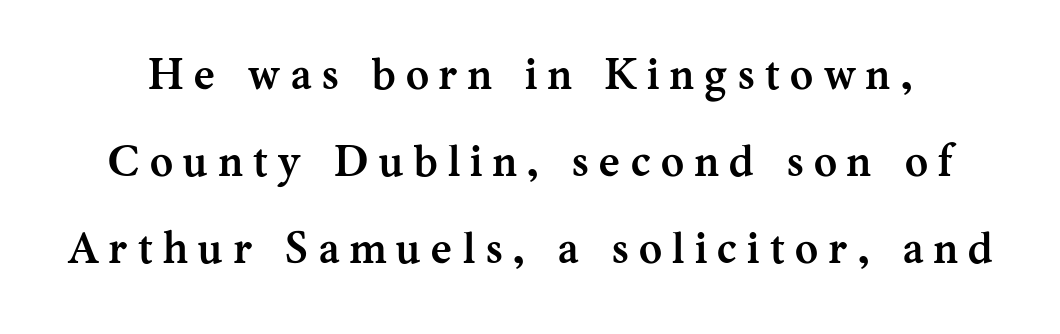
{"serif": "yes", "italic": "no", "bold": "yes", "weight": "semibold", "width": "normal", "stroke_contrast": "medium", "x_height": "medium", "monospaced": "no", "underline": "no", "line_spacing": "loose", "line_spacing_ratio": 1.98, "letter_spacing": "wide", "letter_spacing_em": 0.24, "glyph_px": 44}
